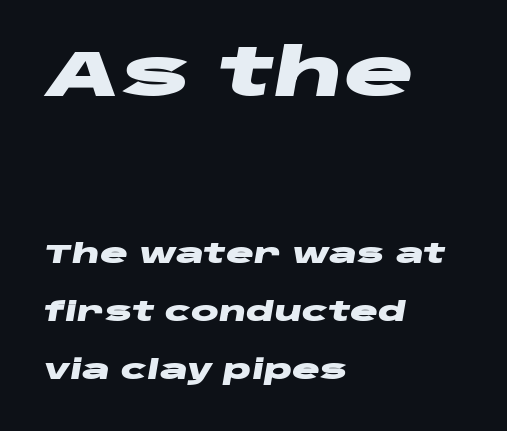
Q: Is the text bold? A: Yes.
Q: Is the text italic (slanted)? A: Yes, it leans right by about 10 degrees.
Q: Is the text underlined? A: No.
Q: How is the paragraph aligned? A: Left-aligned.
Q: Is the spacing between letters normal or unusually wide? A: Normal.
Q: Is the spacing between lines tight, normal or loose? A: Loose.
Q: Which block of text is set in a larger size, the first (top) or the second (bottom)? A: The first (top) one.
Q: Width (condensed, normal, or wide)? A: Wide.
Q: Stroke contrast? A: Low.
Q: x-height? A: Large.
Q: Monospaced? A: No.
